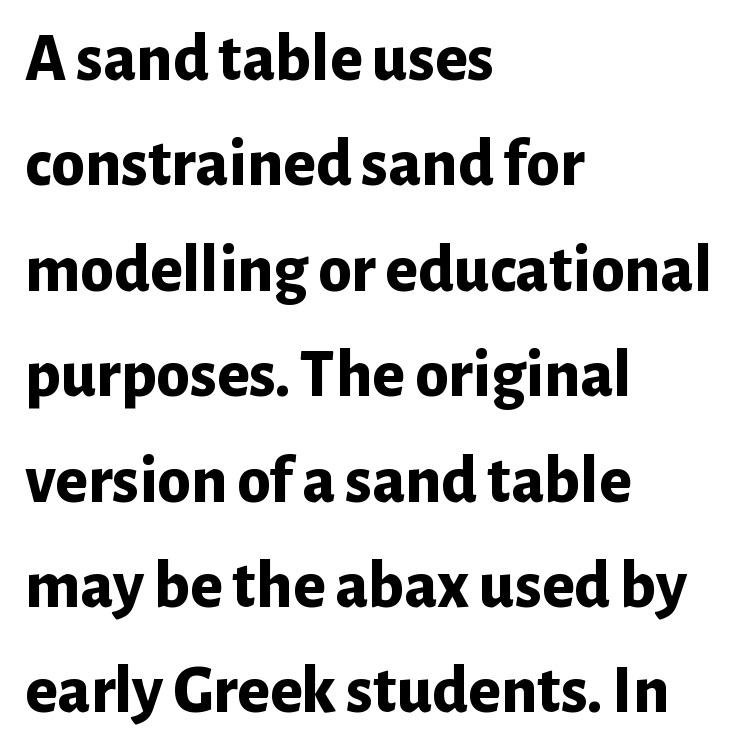
The image shows 68 px bold sans-serif type, upright; set left-aligned, normal line spacing (1.55x), normal letter spacing, not underlined; low stroke contrast and a medium x-height.
